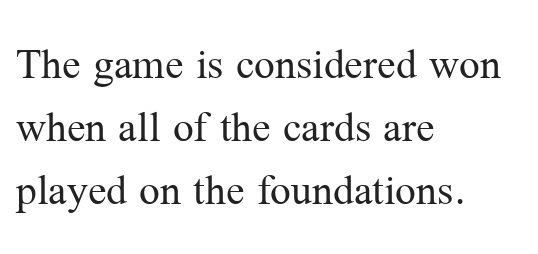
{"serif": "yes", "italic": "no", "bold": "no", "weight": "regular", "width": "normal", "stroke_contrast": "medium", "x_height": "medium", "monospaced": "no", "underline": "no", "align": "left", "line_spacing": "normal", "line_spacing_ratio": 1.37, "letter_spacing": "normal", "letter_spacing_em": 0.0, "glyph_px": 46}
